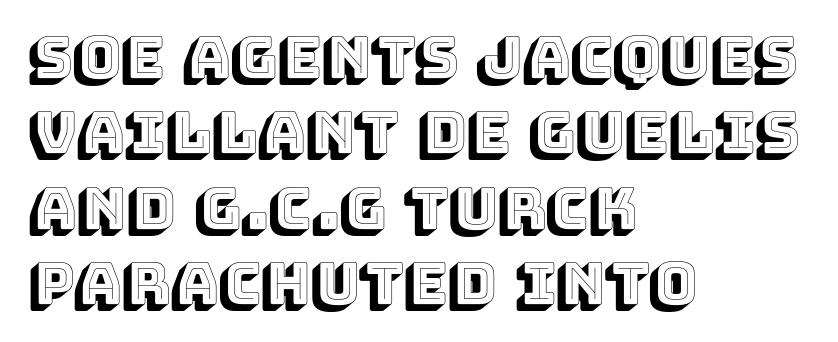
The letters stand upright; this is a roman face. Is the letter spacing exaggerated? No — it looks like the ordinary default. Which margin do the lines hug? The left one — the right edge is uneven. In terms of leading, this rendering sits right in the middle. The letters advance in unequal steps, a hallmark of proportional type.
